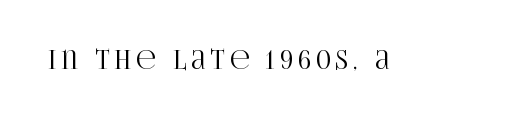
Posture: upright roman. Nobody drew a line under any word here. Honestly, the letter spacing is so wide it's the main thing you notice.
